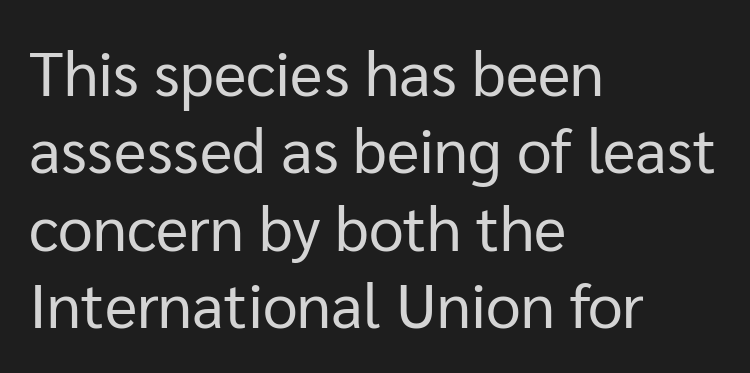
Characters remain perfectly vertical along every line. No word sits above an underline. You could not count columns in this text — the font is proportionally spaced. Unlike a traditional serif, this face leaves its strokes unadorned. Tracking here is standard; glyphs follow each other at the usual distance. These lines sit exactly where default settings would place them.
